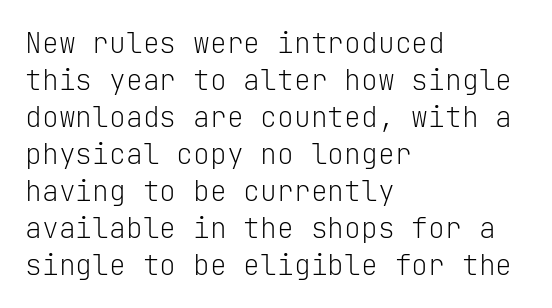
The image shows 28 px light sans-serif type, upright, monospaced; set left-aligned, normal line spacing (1.32x), normal letter spacing, not underlined; low stroke contrast and a medium x-height.
